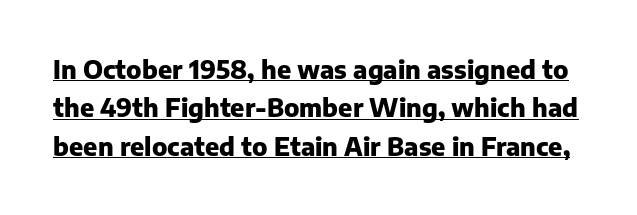
{"italic": "no", "bold": "yes", "underline": "yes", "line_spacing": "normal", "line_spacing_ratio": 1.54, "letter_spacing": "normal", "letter_spacing_em": 0.0, "glyph_px": 25}
